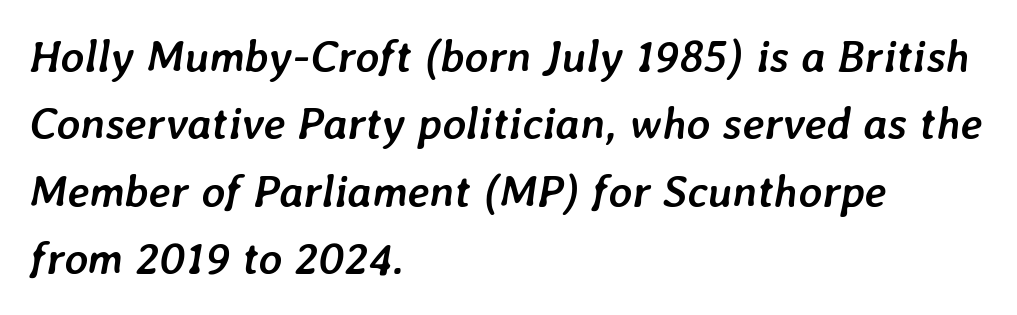
{"italic": "yes", "lean": "right", "slant_degrees": 7, "bold": "yes", "weight": "semibold", "width": "normal", "stroke_contrast": "low", "x_height": "medium", "monospaced": "no", "underline": "no", "align": "left", "line_spacing": "normal", "line_spacing_ratio": 1.5, "letter_spacing": "normal", "letter_spacing_em": 0.0, "glyph_px": 45}
